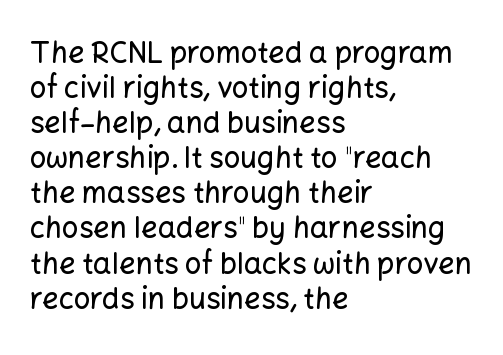
Q: Is the text italic (slanted)? A: No, it is upright.
Q: Is the typeface a serif or a sans-serif typeface? A: Sans-serif.
Q: Is the text underlined? A: No.
Q: How is the paragraph aligned? A: Left-aligned.
Q: Is the spacing between letters normal or unusually wide? A: Normal.
Q: Width (condensed, normal, or wide)? A: Normal.
Q: Stroke contrast? A: Low.
Q: x-height? A: Medium.
Q: Monospaced? A: No.
